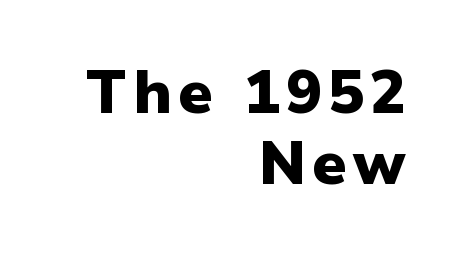
{"serif": "no", "italic": "no", "bold": "yes", "weight": "heavy", "width": "normal", "stroke_contrast": "low", "x_height": "medium", "monospaced": "no", "underline": "no", "align": "right", "line_spacing_ratio": 1.19, "glyph_px": 60}
